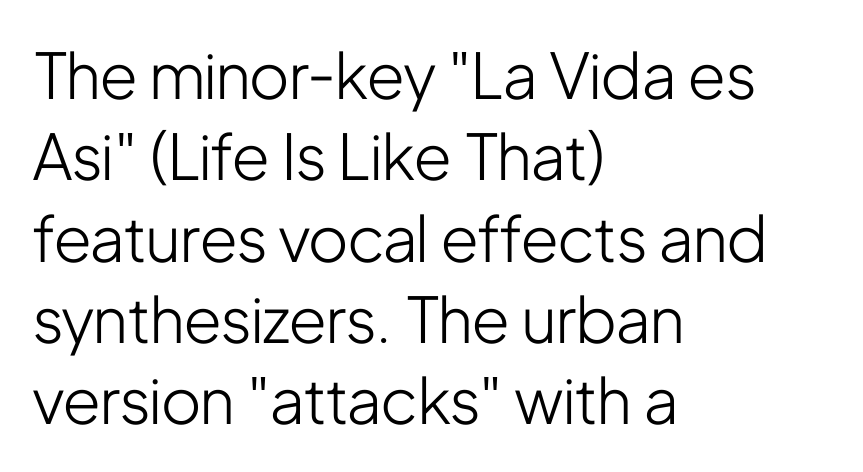
Q: Is the text bold? A: No.
Q: Is the text italic (slanted)? A: No, it is upright.
Q: Is the typeface a serif or a sans-serif typeface? A: Sans-serif.
Q: Is the text underlined? A: No.
Q: How is the paragraph aligned? A: Left-aligned.
Q: Is the spacing between letters normal or unusually wide? A: Normal.
Q: Is the spacing between lines tight, normal or loose? A: Normal.
Q: Width (condensed, normal, or wide)? A: Condensed.
Q: Stroke contrast? A: Low.
Q: x-height? A: Medium.
Q: Monospaced? A: No.
